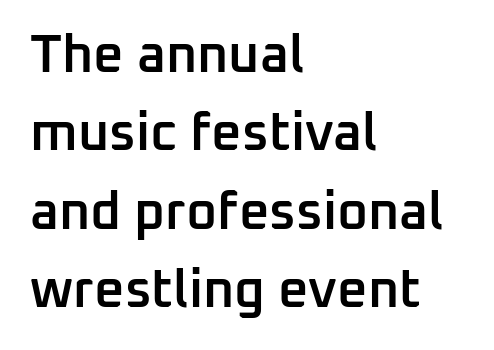
The image shows 53 px semibold sans-serif type, upright; set left-aligned, normal line spacing (1.48x), normal letter spacing, not underlined; low stroke contrast and a medium x-height.
